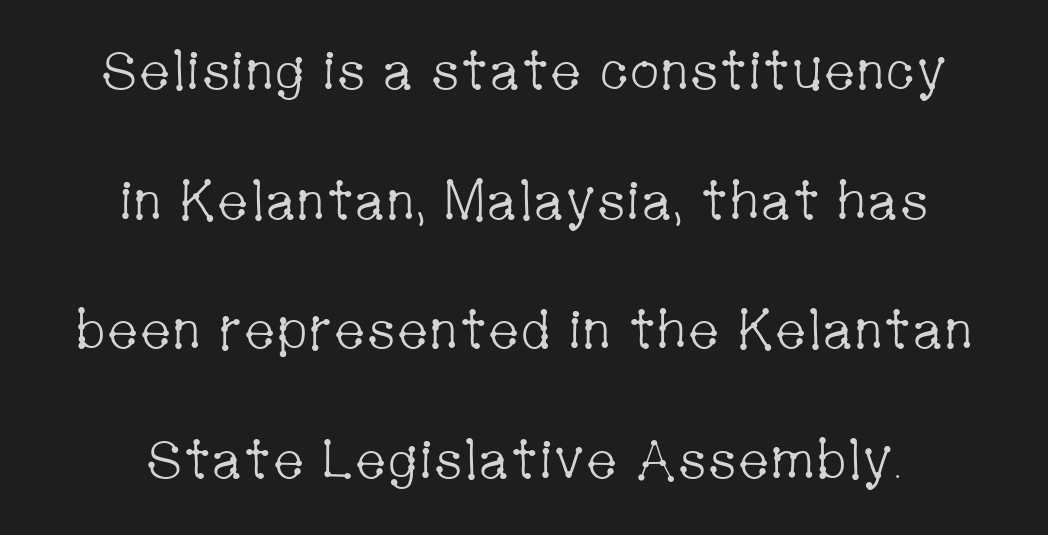
{"serif": "yes", "italic": "no", "bold": "no", "weight": "light", "width": "condensed", "stroke_contrast": "low", "x_height": "medium", "monospaced": "no", "underline": "no", "align": "center", "line_spacing": "loose", "line_spacing_ratio": 2.4, "letter_spacing": "normal", "letter_spacing_em": 0.0, "glyph_px": 54}
